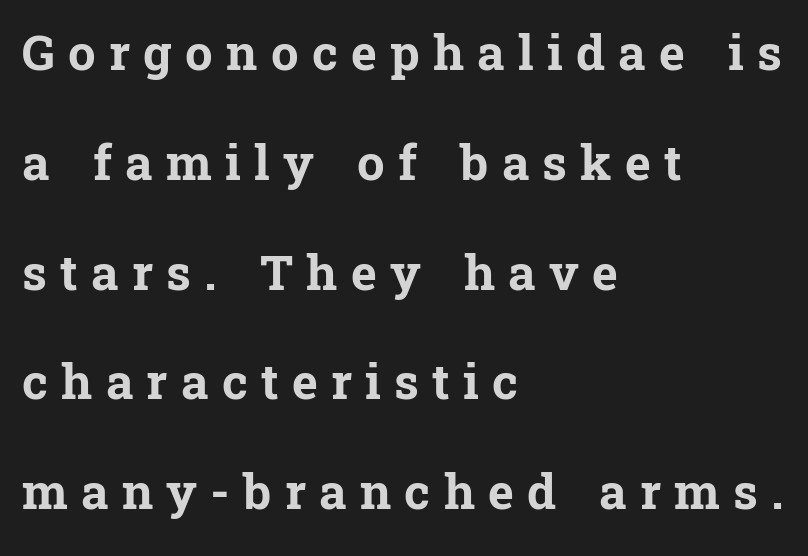
Q: Is the text bold? A: Yes.
Q: Is the text italic (slanted)? A: No, it is upright.
Q: Is the typeface a serif or a sans-serif typeface? A: Serif.
Q: Is the text underlined? A: No.
Q: How is the paragraph aligned? A: Left-aligned.
Q: Is the spacing between letters normal or unusually wide? A: Unusually wide.
Q: Is the spacing between lines tight, normal or loose? A: Loose.
Q: Width (condensed, normal, or wide)? A: Normal.
Q: Stroke contrast? A: Low.
Q: x-height? A: Medium.
Q: Monospaced? A: No.
